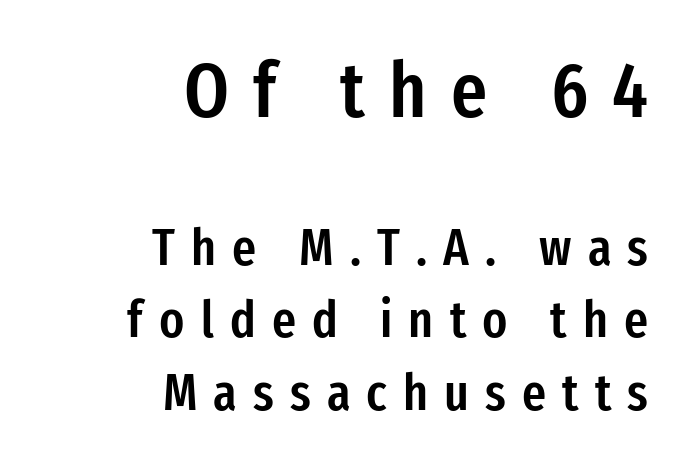
Q: Is the text bold? A: Semi-bold.
Q: Is the text italic (slanted)? A: No, it is upright.
Q: Is the typeface a serif or a sans-serif typeface? A: Sans-serif.
Q: Is the text underlined? A: No.
Q: How is the paragraph aligned? A: Right-aligned.
Q: Is the spacing between letters normal or unusually wide? A: Unusually wide.
Q: Is the spacing between lines tight, normal or loose? A: Normal.
Q: Which block of text is set in a larger size, the first (top) or the second (bottom)? A: The first (top) one.
Q: Width (condensed, normal, or wide)? A: Condensed.
Q: Stroke contrast? A: Low.
Q: x-height? A: Medium.
Q: Monospaced? A: No.
